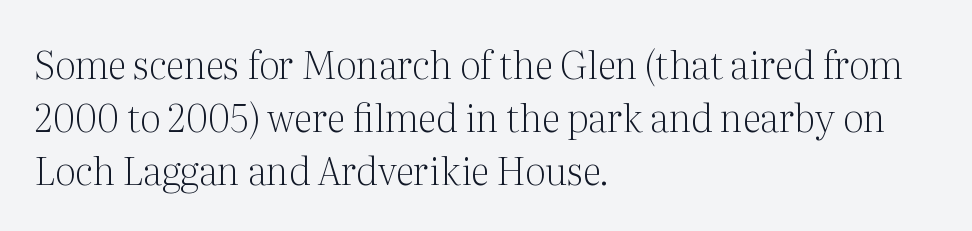
The image shows 38 px light serif type, upright; set left-aligned, normal line spacing (1.39x), normal letter spacing, not underlined; medium stroke contrast and a medium x-height.
